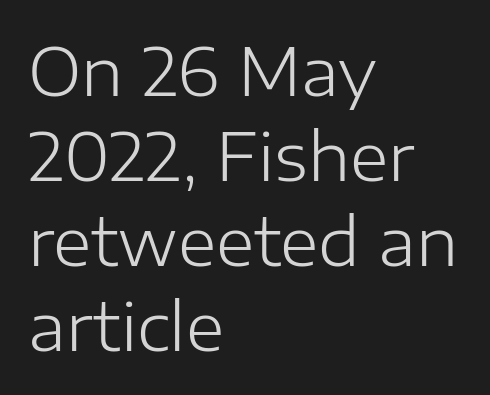
{"serif": "no", "italic": "no", "bold": "no", "weight": "light", "width": "normal", "stroke_contrast": "low", "x_height": "medium", "monospaced": "no", "underline": "no", "align": "left", "line_spacing": "normal", "line_spacing_ratio": 1.29, "letter_spacing": "normal", "letter_spacing_em": 0.0, "glyph_px": 66}
